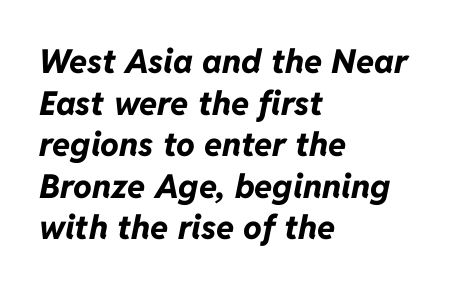
Left-aligned paragraph, ragged on the right. The foot of each line stays bare and open. The sample has been set heavy, in full bold. Standard letterfit; no display-style spreading of the glyphs. In terms of posture, this sample is oblique.
